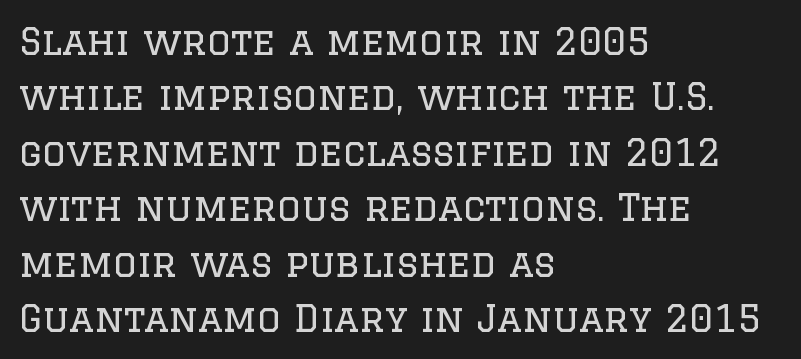
Q: Is the text bold? A: No.
Q: Is the text italic (slanted)? A: No, it is upright.
Q: Is the typeface a serif or a sans-serif typeface? A: Serif.
Q: Is the text underlined? A: No.
Q: How is the paragraph aligned? A: Left-aligned.
Q: Is the spacing between letters normal or unusually wide? A: Normal.
Q: Is the spacing between lines tight, normal or loose? A: Normal.
Q: Width (condensed, normal, or wide)? A: Normal.
Q: Stroke contrast? A: Low.
Q: x-height? A: Large.
Q: Monospaced? A: No.
